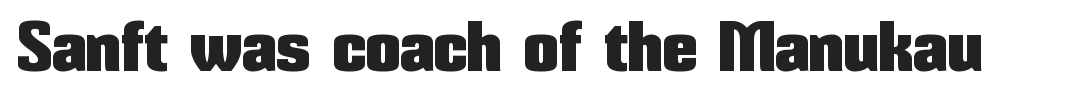
Q: Is the text italic (slanted)? A: No, it is upright.
Q: Is the typeface a serif or a sans-serif typeface? A: Sans-serif.
Q: Is the text underlined? A: No.
Q: Is the spacing between letters normal or unusually wide? A: Normal.
Q: Width (condensed, normal, or wide)? A: Condensed.
Q: Stroke contrast? A: Low.
Q: x-height? A: Medium.
Q: Monospaced? A: No.
